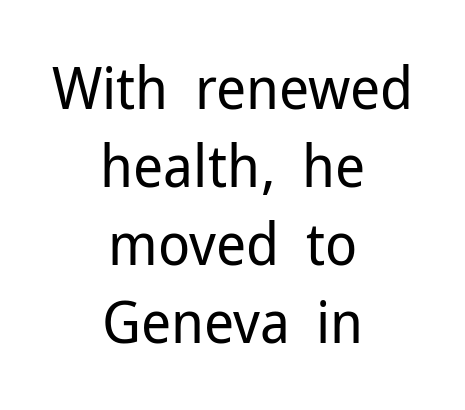
Q: Is the text bold? A: No.
Q: Is the text italic (slanted)? A: No, it is upright.
Q: Is the typeface a serif or a sans-serif typeface? A: Sans-serif.
Q: Is the text underlined? A: No.
Q: How is the paragraph aligned? A: Centered.
Q: Is the spacing between letters normal or unusually wide? A: Normal.
Q: Is the spacing between lines tight, normal or loose? A: Normal.
Q: Width (condensed, normal, or wide)? A: Normal.
Q: Stroke contrast? A: Low.
Q: x-height? A: Medium.
Q: Monospaced? A: No.
